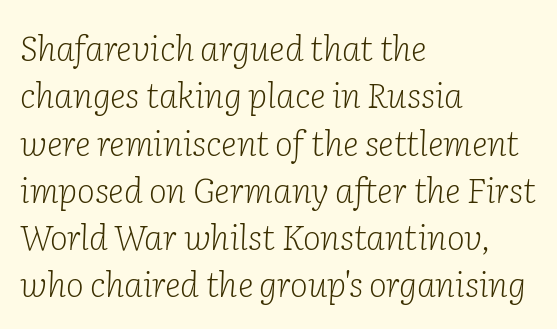
Q: Is the text bold? A: No.
Q: Is the text italic (slanted)? A: Yes, it leans right by about 2 degrees.
Q: Is the typeface a serif or a sans-serif typeface? A: Serif.
Q: Is the text underlined? A: No.
Q: How is the paragraph aligned? A: Left-aligned.
Q: Is the spacing between letters normal or unusually wide? A: Normal.
Q: Is the spacing between lines tight, normal or loose? A: Normal.
Q: Width (condensed, normal, or wide)? A: Normal.
Q: Stroke contrast? A: Low.
Q: x-height? A: Medium.
Q: Monospaced? A: No.
